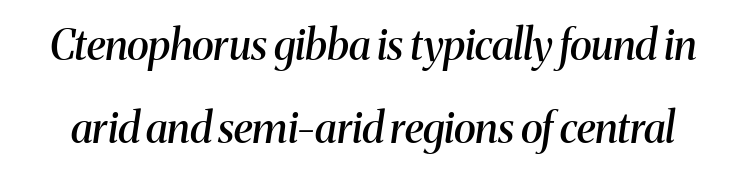
The image shows 42 px semibold serif type, italic (leaning right); set loose line spacing (1.97x), normal letter spacing, not underlined; medium stroke contrast and a medium x-height.
